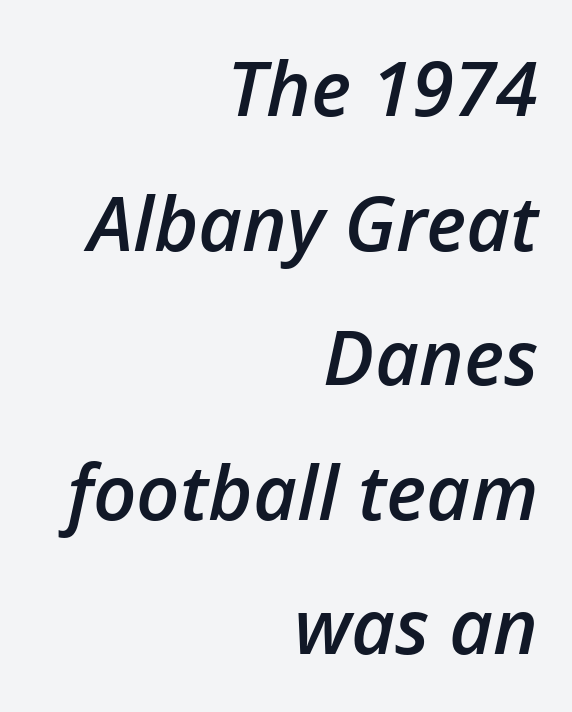
Anything drawn beneath the words? Only blank space. Character widths vary here, with narrow letters taking less room than wide ones. The rendering uses a semibold face; strokes are thickened but not to full bold. When letters slant like this, we call the style italic.
